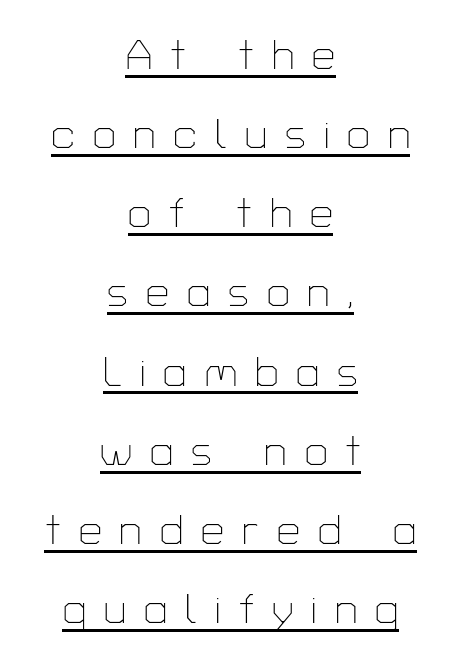
Spacing between characters has been opened up far beyond the box default. This rendering employs a face without finishing strokes, i.e., a sans-serif. Rows of type keep a wide berth in the vertical direction. The strokes are not fattened; the text isn't bold.
